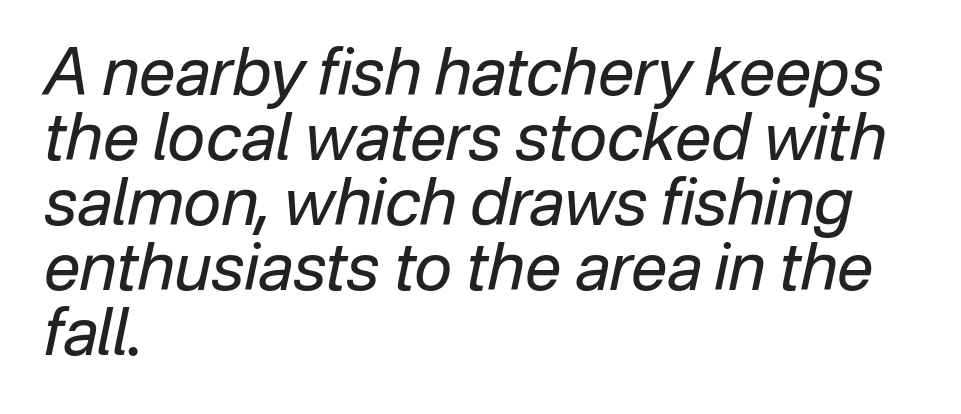
Stem width sits at or under what a default text font uses. Regarding leading, the lines here are crowded together. Is this a fixed-width face? No — the glyphs have proportional, varying widths. The typography opts for an oblique posture over an upright one. Tracking here is standard; glyphs follow each other at the usual distance.
